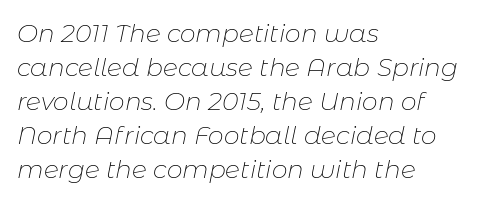
Q: Is the text bold? A: No.
Q: Is the text italic (slanted)? A: Yes, it leans right by about 11 degrees.
Q: Is the text underlined? A: No.
Q: How is the paragraph aligned? A: Left-aligned.
Q: Is the spacing between letters normal or unusually wide? A: Normal.
Q: Is the spacing between lines tight, normal or loose? A: Normal.
